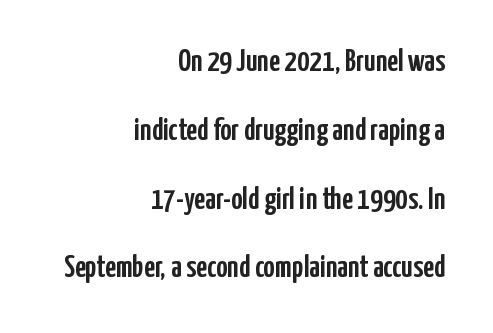
{"serif": "no", "italic": "no", "width": "condensed", "stroke_contrast": "low", "x_height": "medium", "monospaced": "no", "underline": "no", "align": "right", "line_spacing": "loose", "line_spacing_ratio": 2.22, "letter_spacing": "normal", "letter_spacing_em": 0.0, "glyph_px": 31}
